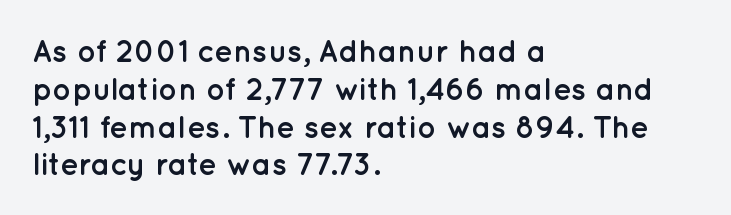
This sample has the flowing, uneven cadence of proportional lettering. The font family rendered here belongs to the sans-serif group. It's the straight-up-and-down kind of type. The string is rendered with underlining switched off. The lines in this sample share a left origin and differ only in where they stop. Tracking value appears to be zero — textbook default spacing.
